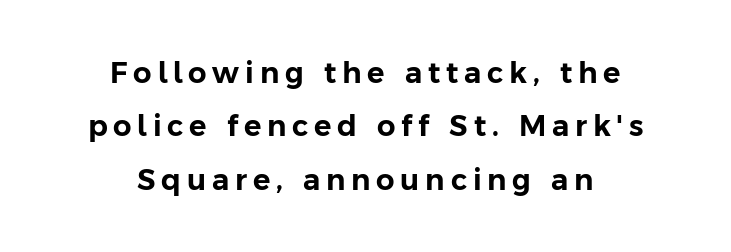
Q: Is the text italic (slanted)? A: No, it is upright.
Q: Is the typeface a serif or a sans-serif typeface? A: Sans-serif.
Q: Is the text underlined? A: No.
Q: How is the paragraph aligned? A: Centered.
Q: Is the spacing between letters normal or unusually wide? A: Unusually wide.
Q: Width (condensed, normal, or wide)? A: Normal.
Q: Stroke contrast? A: Low.
Q: x-height? A: Medium.
Q: Monospaced? A: No.
